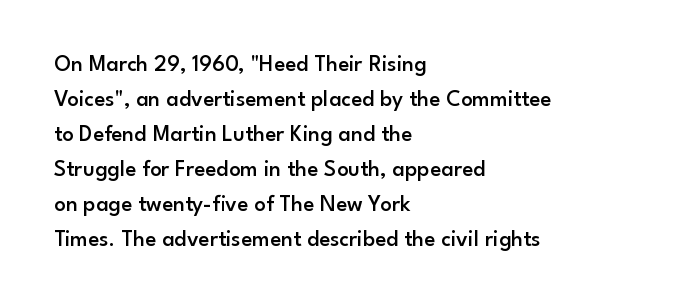
Teacher's note: observe the even left margin — that is flush-left alignment. The letters stand upright; this is a roman face. The string is rendered with underlining switched off. A somewhat darkened texture: the type is semibold rather than bold.
